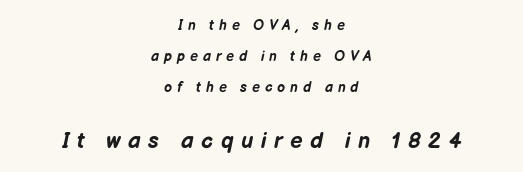
The vertical gap from one line to the next is large. The axis of the letterforms is tilted away from vertical. Is the type bold? Yes — the strokes are clearly thick and heavy. Whoever set this made the second block the dominant, larger element. Teacher's note: observe the equal gaps on both sides — that is centered alignment.
